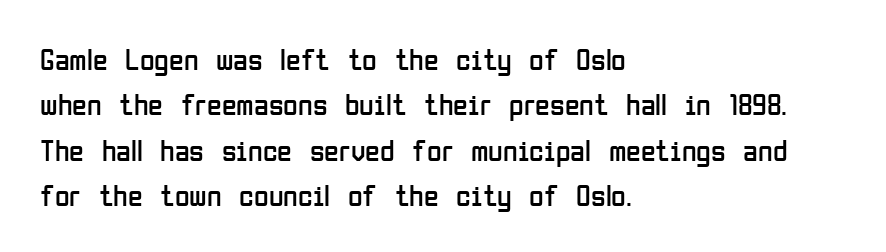
The letters stand upright; this is a roman face. The space beneath each line is pristine and unruled. Spacing between characters is what you'd get straight out of the box. Horizontal alignment here is leftward, the default for most running prose. The font sits on the lighter half of the weight spectrum, regular included.
